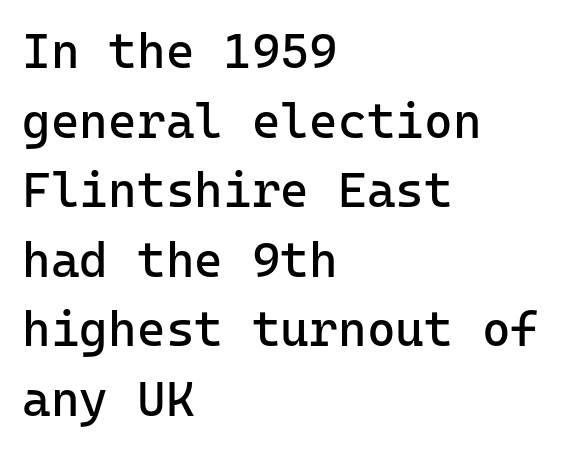
Q: Is the text bold? A: No.
Q: Is the text italic (slanted)? A: No, it is upright.
Q: Is the typeface a serif or a sans-serif typeface? A: Sans-serif.
Q: Is the text underlined? A: No.
Q: How is the paragraph aligned? A: Left-aligned.
Q: Is the spacing between letters normal or unusually wide? A: Normal.
Q: Is the spacing between lines tight, normal or loose? A: Normal.
Q: Width (condensed, normal, or wide)? A: Normal.
Q: Stroke contrast? A: Low.
Q: x-height? A: Medium.
Q: Monospaced? A: Yes.
